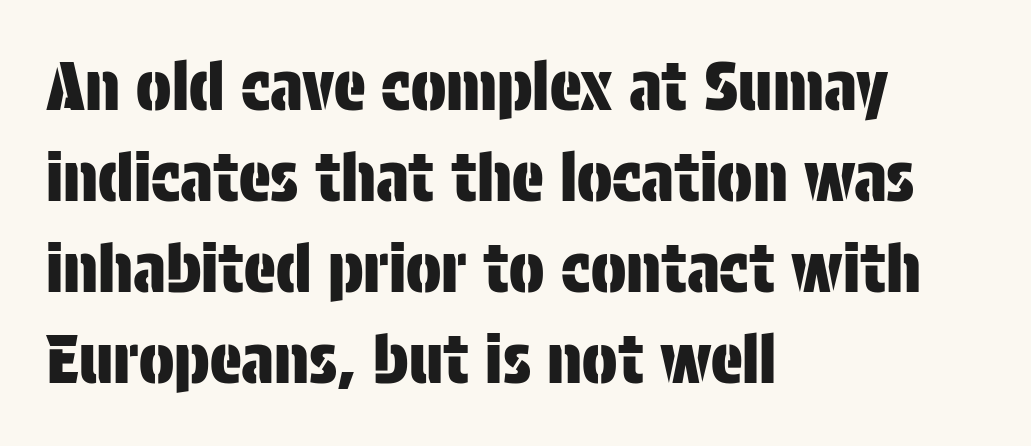
Nope, not italic — everything's standing straight. Teacher's note: observe the even left margin — that is flush-left alignment. Clear beneath every line of the passage. Check where the strokes stop: nothing finishes them off — pure sans. The horizontal fit of the characters is conventional and even.
